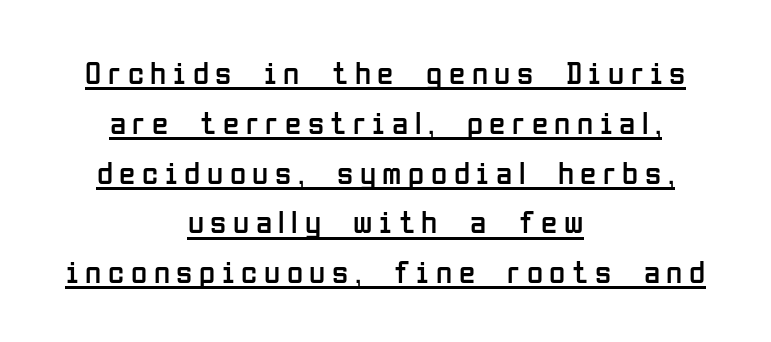
Compared with typical paragraphs, the rows here are spaced about the same. Summary of weight: not heavy and not bold. The typeface chosen for these lines omits serifs. A centered setting, common on invitations and titles, is used for this passage.
